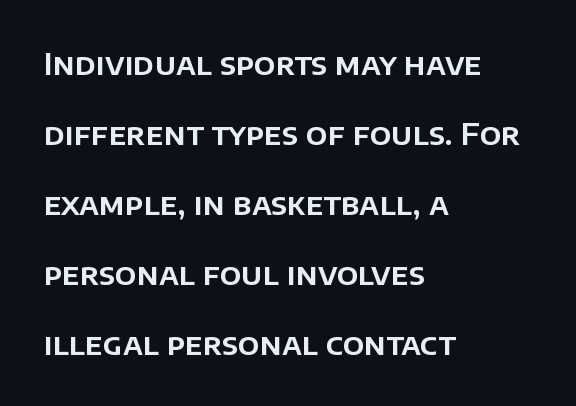
{"serif": "no", "italic": "no", "width": "normal", "stroke_contrast": "low", "x_height": "large", "monospaced": "no", "underline": "no", "align": "left", "line_spacing": "loose", "line_spacing_ratio": 2.33, "letter_spacing": "normal", "letter_spacing_em": 0.0, "glyph_px": 30}
